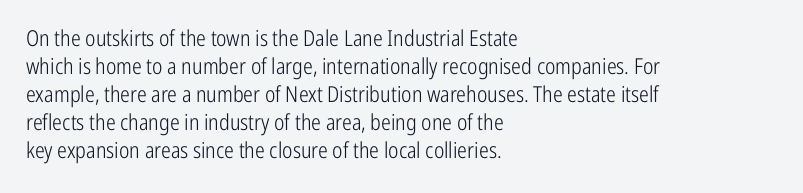
The image shows 22 px text type, upright; set left-aligned, normal line spacing (1.27x), normal letter spacing, not underlined.
